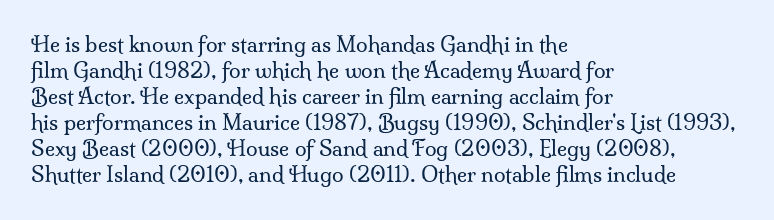
The image shows 21 px text type, upright; set left-aligned, line spacing 1.24x, normal letter spacing, not underlined.
